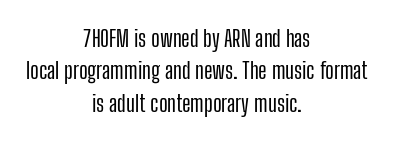
{"italic": "no", "underline": "no", "align": "center", "line_spacing": "normal", "line_spacing_ratio": 1.41, "letter_spacing": "normal", "letter_spacing_em": 0.0, "glyph_px": 23}
